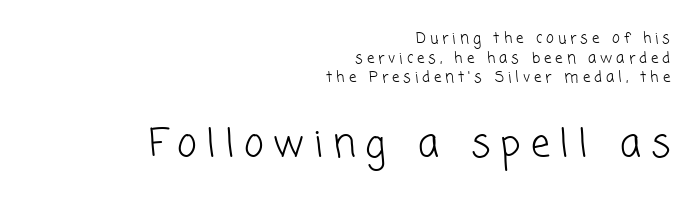
{"serif": "no", "bold": "no", "weight": "light", "width": "normal", "stroke_contrast": "low", "x_height": "medium", "monospaced": "no", "underline": "no", "align": "right", "line_spacing": "normal", "line_spacing_ratio": 1.31, "letter_spacing": "wide", "letter_spacing_em": 0.26, "larger_block": "second", "size_ratio": 2.53, "glyph_px": 38}
